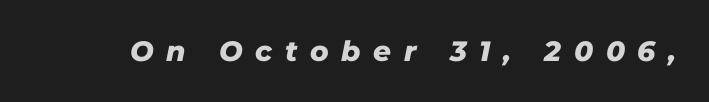
The image shows 28 px heavy type, italic (leaning right); set unusually wide letter spacing (+0.45 em), not underlined; low stroke contrast and a medium x-height.
